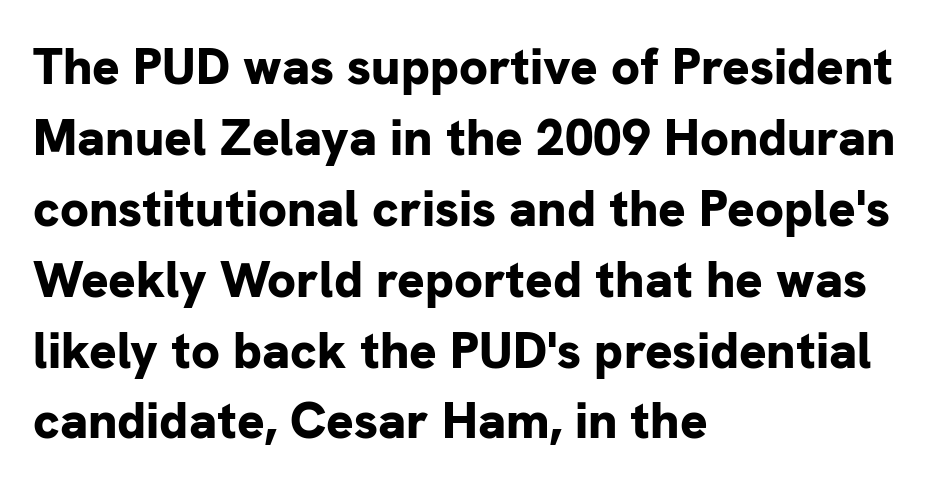
Q: Is the text bold? A: Yes.
Q: Is the text italic (slanted)? A: No, it is upright.
Q: Is the typeface a serif or a sans-serif typeface? A: Sans-serif.
Q: Is the text underlined? A: No.
Q: How is the paragraph aligned? A: Left-aligned.
Q: Is the spacing between letters normal or unusually wide? A: Normal.
Q: Is the spacing between lines tight, normal or loose? A: Normal.
Q: Width (condensed, normal, or wide)? A: Normal.
Q: Stroke contrast? A: Low.
Q: x-height? A: Medium.
Q: Monospaced? A: No.
